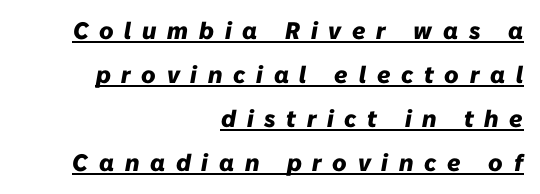
Q: Is the text bold? A: Yes.
Q: Is the text italic (slanted)? A: Yes, it leans right by about 10 degrees.
Q: Is the text underlined? A: Yes.
Q: How is the paragraph aligned? A: Right-aligned.
Q: Is the spacing between letters normal or unusually wide? A: Unusually wide.
